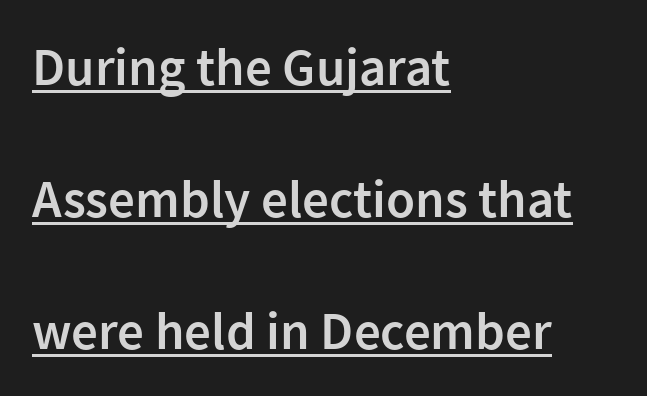
Q: Is the text bold? A: Semi-bold.
Q: Is the text italic (slanted)? A: No, it is upright.
Q: Is the typeface a serif or a sans-serif typeface? A: Sans-serif.
Q: Is the text underlined? A: Yes.
Q: How is the paragraph aligned? A: Left-aligned.
Q: Is the spacing between letters normal or unusually wide? A: Normal.
Q: Is the spacing between lines tight, normal or loose? A: Loose.
Q: Width (condensed, normal, or wide)? A: Normal.
Q: Stroke contrast? A: Low.
Q: x-height? A: Medium.
Q: Monospaced? A: No.
